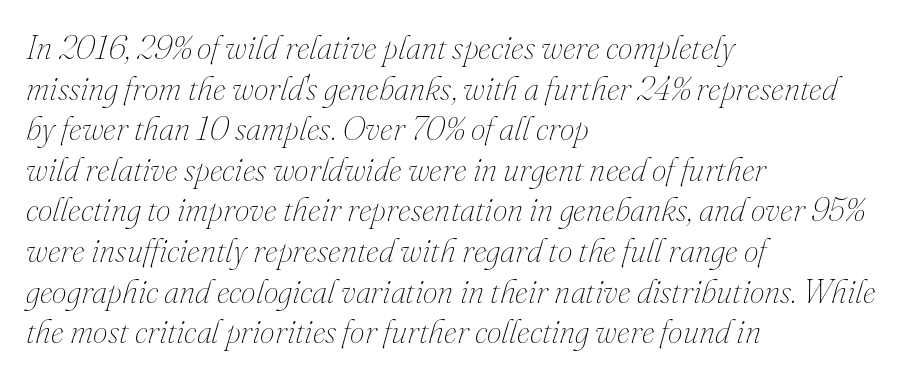
The image shows 33 px thin type, italic (leaning right); set left-aligned, line spacing 1.23x, normal letter spacing, not underlined; medium stroke contrast and a small x-height.
